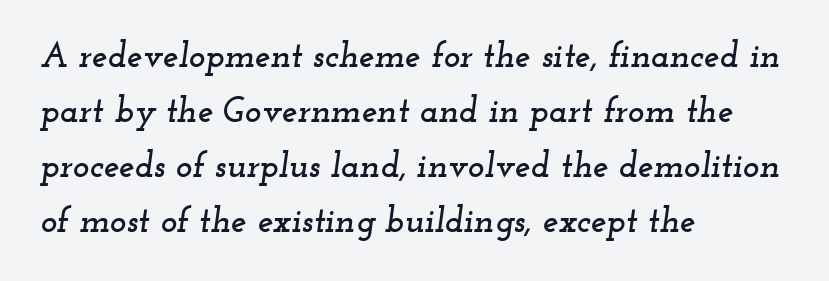
{"serif": "yes", "italic": "yes", "lean": "right", "slant_degrees": 12, "width": "wide", "stroke_contrast": "low", "x_height": "small", "monospaced": "no", "underline": "no", "align": "left", "line_spacing": "normal", "line_spacing_ratio": 1.57, "letter_spacing": "normal", "letter_spacing_em": 0.0, "glyph_px": 35}
